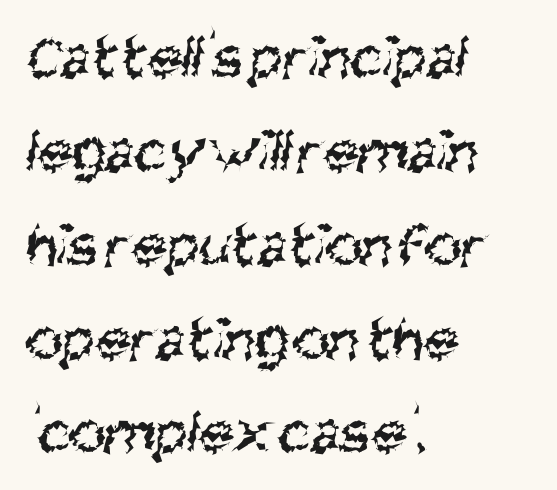
{"serif": "no", "bold": "no", "weight": "regular", "width": "condensed", "stroke_contrast": "medium", "x_height": "large", "monospaced": "no", "underline": "no", "align": "left", "line_spacing": "normal", "line_spacing_ratio": 1.49, "letter_spacing": "normal", "letter_spacing_em": 0.0, "glyph_px": 63}
